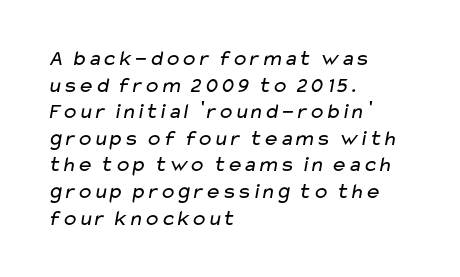
Q: Is the text bold? A: No.
Q: Is the text underlined? A: No.
Q: How is the paragraph aligned? A: Left-aligned.
Q: Is the spacing between letters normal or unusually wide? A: Normal.
